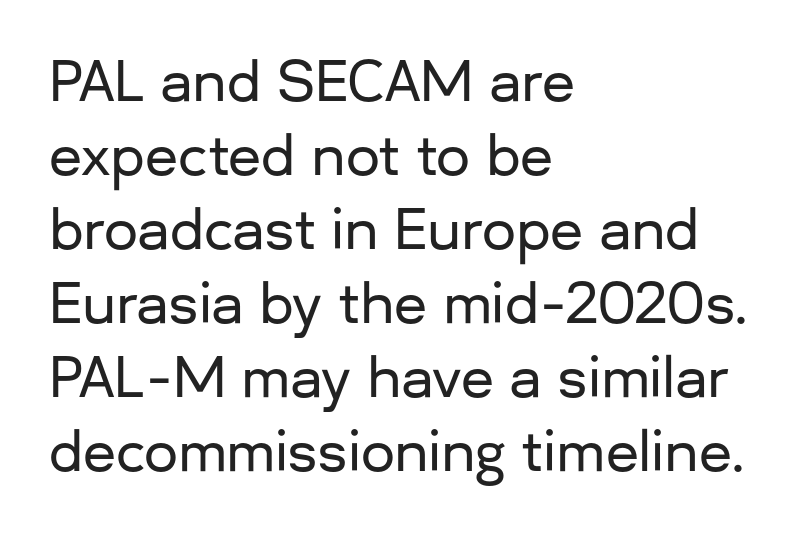
Q: Is the text italic (slanted)? A: No, it is upright.
Q: Is the typeface a serif or a sans-serif typeface? A: Sans-serif.
Q: Is the text underlined? A: No.
Q: How is the paragraph aligned? A: Left-aligned.
Q: Is the spacing between letters normal or unusually wide? A: Normal.
Q: Is the spacing between lines tight, normal or loose? A: Normal.
Q: Width (condensed, normal, or wide)? A: Normal.
Q: Stroke contrast? A: Low.
Q: x-height? A: Medium.
Q: Monospaced? A: No.
